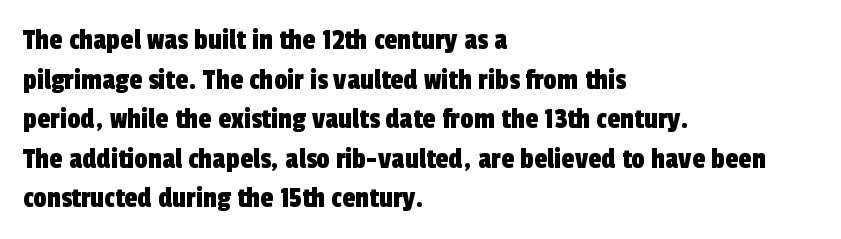
The letterforms sit shoulder to shoulder at normal distance. Descenders are the only things crossing below the line. Successive baselines arrive at the customary interval. Character widths vary here, with narrow letters taking less room than wide ones. This is sans-serif lettering, the kind often seen on screens and signage.
